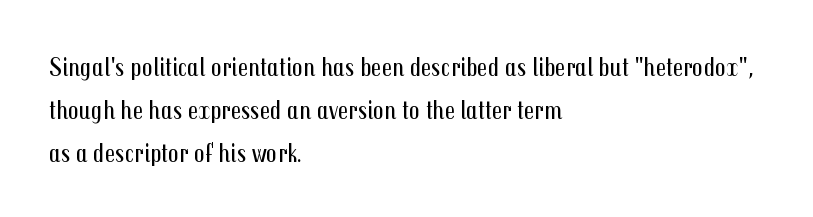
Q: Is the text bold? A: No.
Q: Is the text italic (slanted)? A: No, it is upright.
Q: Is the text underlined? A: No.
Q: How is the paragraph aligned? A: Left-aligned.
Q: Is the spacing between letters normal or unusually wide? A: Normal.
Q: Is the spacing between lines tight, normal or loose? A: Normal.
